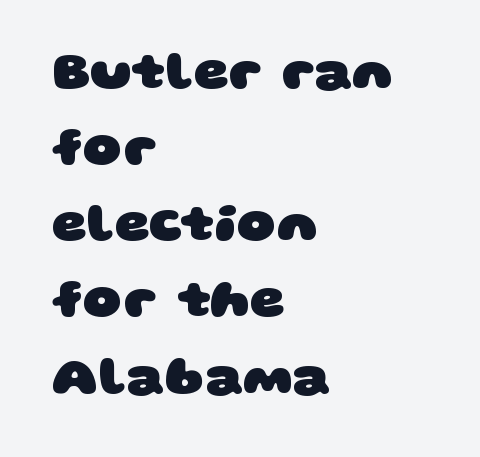
Q: Is the text bold? A: Yes.
Q: Is the typeface a serif or a sans-serif typeface? A: Sans-serif.
Q: Is the text underlined? A: No.
Q: How is the paragraph aligned? A: Left-aligned.
Q: Is the spacing between letters normal or unusually wide? A: Normal.
Q: Is the spacing between lines tight, normal or loose? A: Normal.
Q: Width (condensed, normal, or wide)? A: Wide.
Q: Stroke contrast? A: Low.
Q: x-height? A: Large.
Q: Monospaced? A: No.
